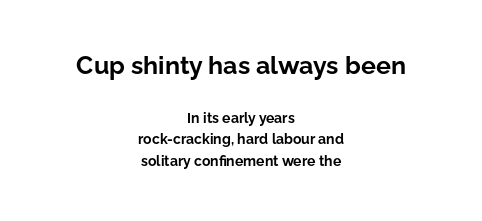
Q: Is the text bold? A: Yes.
Q: Is the text italic (slanted)? A: No, it is upright.
Q: Is the text underlined? A: No.
Q: How is the paragraph aligned? A: Centered.
Q: Is the spacing between letters normal or unusually wide? A: Normal.
Q: Is the spacing between lines tight, normal or loose? A: Normal.
Q: Which block of text is set in a larger size, the first (top) or the second (bottom)? A: The first (top) one.
